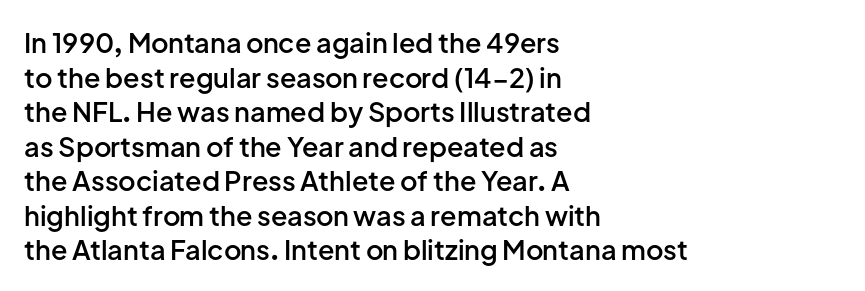
Set as a demibold, roughly 600 on the weight scale. The rendering anchors every line to the left-hand side. Tracking here is standard; glyphs follow each other at the usual distance. In terms of posture, this sample is upright. Each row of text sits above clean, open space.
